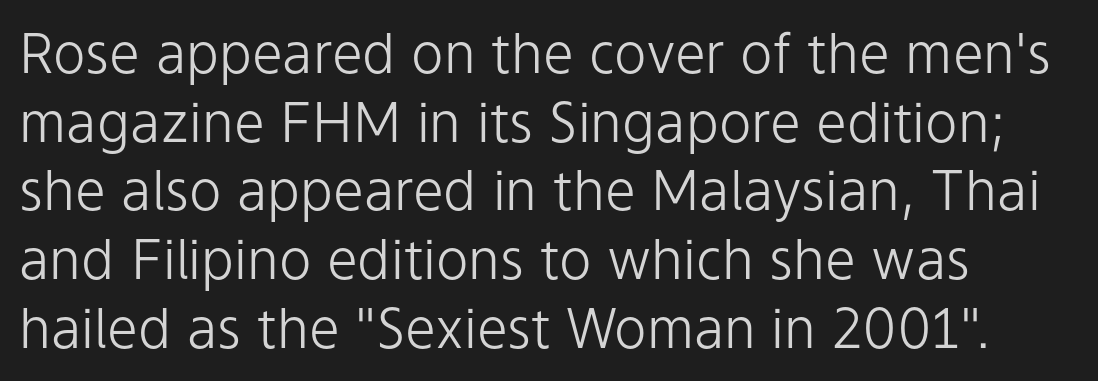
Q: Is the text bold? A: No.
Q: Is the text italic (slanted)? A: No, it is upright.
Q: Is the typeface a serif or a sans-serif typeface? A: Sans-serif.
Q: Is the text underlined? A: No.
Q: How is the paragraph aligned? A: Left-aligned.
Q: Is the spacing between letters normal or unusually wide? A: Normal.
Q: Is the spacing between lines tight, normal or loose? A: Normal.
Q: Width (condensed, normal, or wide)? A: Normal.
Q: Stroke contrast? A: Low.
Q: x-height? A: Medium.
Q: Monospaced? A: No.
